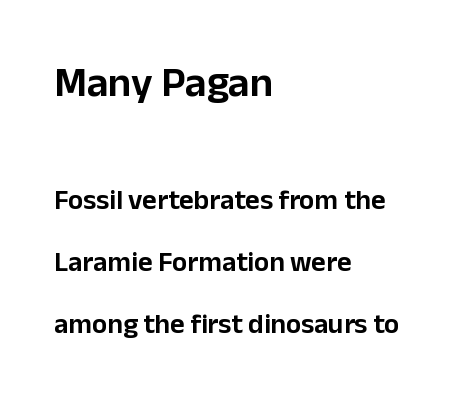
The image shows 42 px sans-serif type, upright; set left-aligned, loose line spacing (2.22x), normal letter spacing, not underlined; the first (top) block is 1.5x larger; low stroke contrast and a medium x-height.
